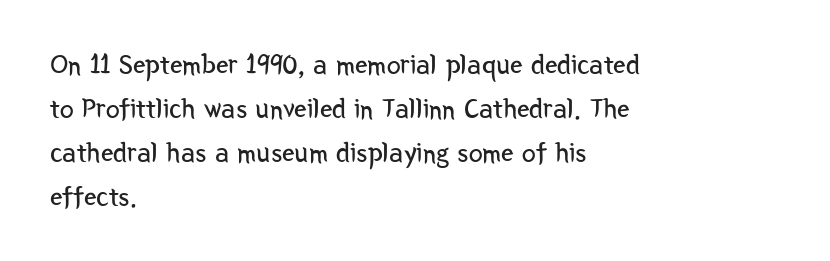
{"serif": "no", "italic": "no", "bold": "no", "weight": "regular", "width": "condensed", "stroke_contrast": "low", "x_height": "medium", "monospaced": "no", "underline": "no", "align": "left", "line_spacing": "normal", "line_spacing_ratio": 1.57, "letter_spacing": "normal", "letter_spacing_em": 0.0, "glyph_px": 28}
